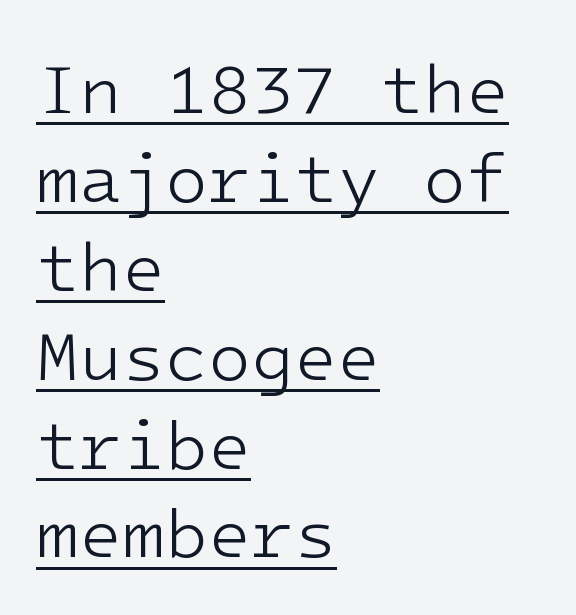
Q: Is the text bold? A: No.
Q: Is the text italic (slanted)? A: No, it is upright.
Q: Is the typeface a serif or a sans-serif typeface? A: Sans-serif.
Q: Is the text underlined? A: Yes.
Q: How is the paragraph aligned? A: Left-aligned.
Q: Is the spacing between letters normal or unusually wide? A: Normal.
Q: Is the spacing between lines tight, normal or loose? A: Normal.
Q: Width (condensed, normal, or wide)? A: Normal.
Q: Stroke contrast? A: Low.
Q: x-height? A: Medium.
